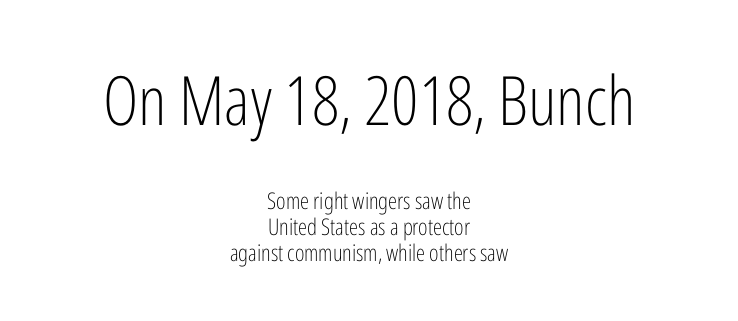
The image shows 68 px light, condensed sans-serif type, upright; set centered, tight line spacing (1.14x), normal letter spacing, not underlined; the first (top) block is 2.96x larger; low stroke contrast and a medium x-height.
